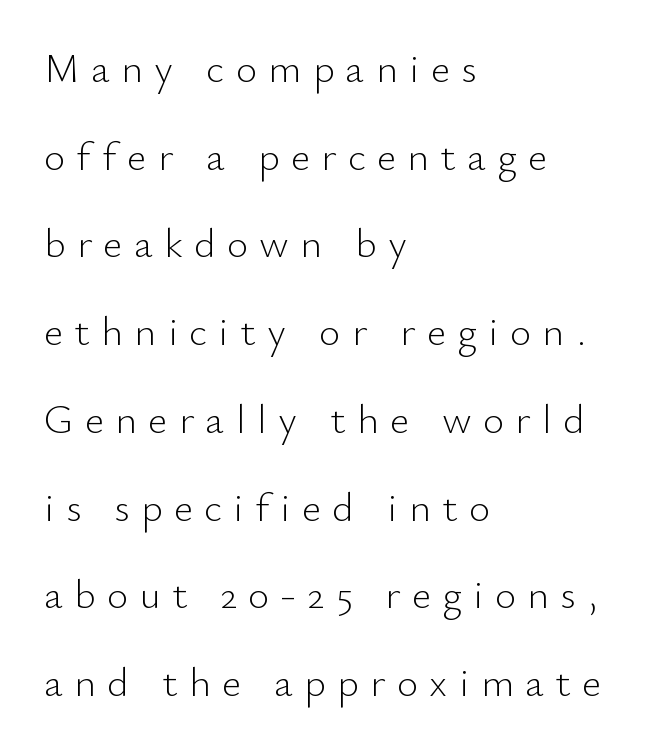
Q: Is the text bold? A: No.
Q: Is the text italic (slanted)? A: No, it is upright.
Q: Is the typeface a serif or a sans-serif typeface? A: Sans-serif.
Q: Is the text underlined? A: No.
Q: How is the paragraph aligned? A: Left-aligned.
Q: Is the spacing between letters normal or unusually wide? A: Unusually wide.
Q: Is the spacing between lines tight, normal or loose? A: Loose.
Q: Width (condensed, normal, or wide)? A: Normal.
Q: Stroke contrast? A: Low.
Q: x-height? A: Small.
Q: Monospaced? A: No.
